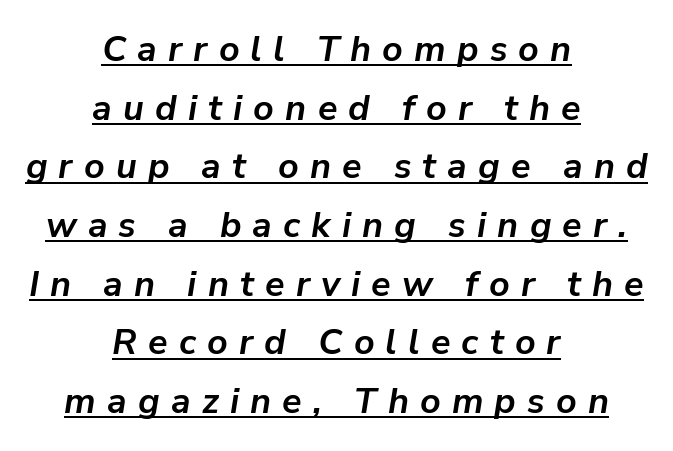
The image shows 36 px semibold type, italic (leaning right); set centered, normal line spacing (1.63x), unusually wide letter spacing (+0.31 em), underlined; low stroke contrast and a medium x-height.
